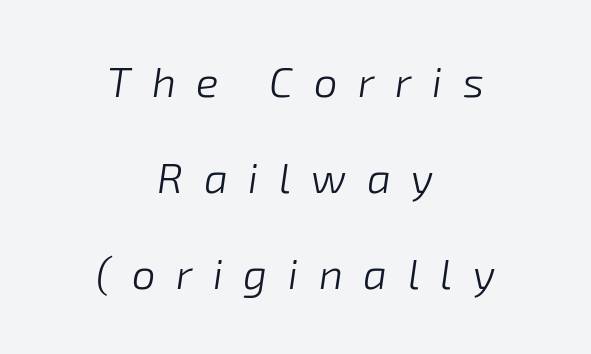
The image shows 42 px light type, italic (leaning right); set centered, loose line spacing (2.29x), unusually wide letter spacing (+0.49 em), not underlined; low stroke contrast and a medium x-height.
